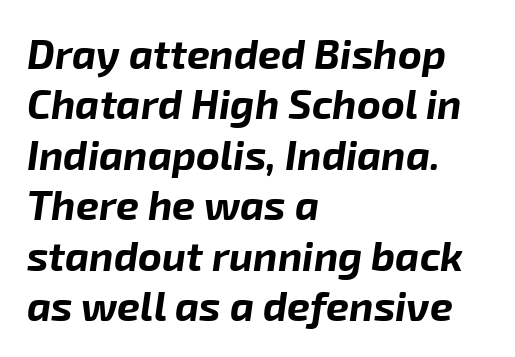
The image shows 41 px bold type, italic (leaning right); set left-aligned, line spacing 1.23x, normal letter spacing, not underlined; low stroke contrast and a medium x-height.
